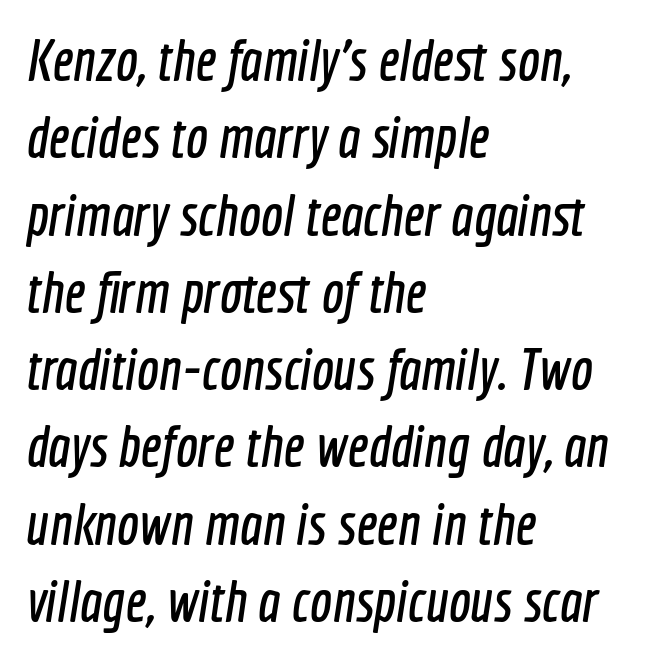
The image shows 59 px condensed sans-serif type; set left-aligned, normal line spacing (1.31x), normal letter spacing, not underlined; a medium x-height.
